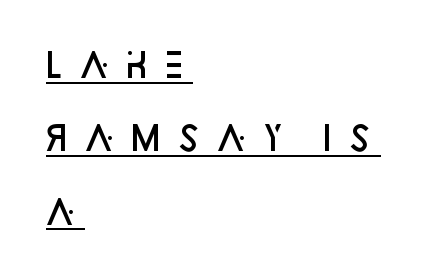
Each letter keeps its own natural width here, so spacing adapts to shape. Tall strokes in this sample are plumb rather than angled. These words are printed semibold, heavier than regular yet not bold. Honestly, the letter spacing is so wide it's the main thing you notice.
